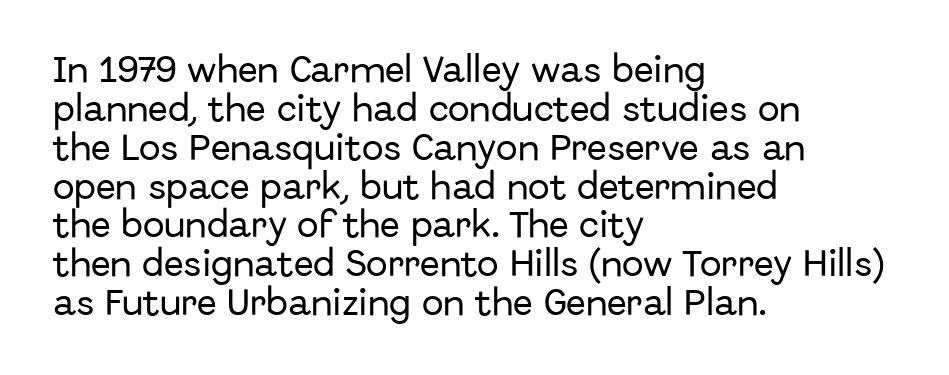
{"serif": "no", "italic": "no", "width": "normal", "stroke_contrast": "low", "x_height": "medium", "monospaced": "no", "underline": "no", "align": "left", "line_spacing": "normal", "line_spacing_ratio": 1.34, "letter_spacing": "normal", "letter_spacing_em": 0.0, "glyph_px": 29}
